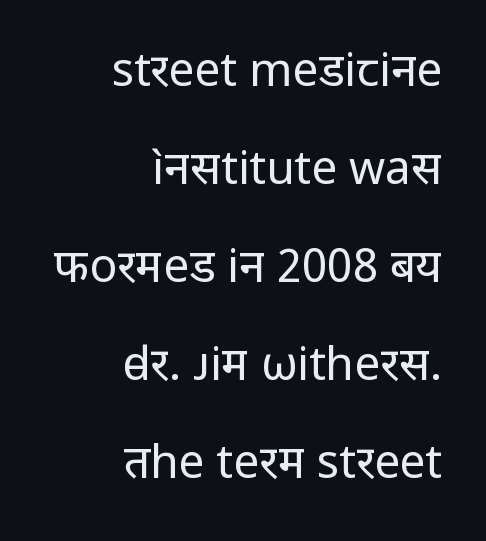
{"serif": "no", "italic": "no", "bold": "no", "weight": "regular", "width": "normal", "stroke_contrast": "low", "x_height": "medium", "monospaced": "no", "underline": "no", "align": "right", "line_spacing": "loose", "line_spacing_ratio": 2.13, "letter_spacing": "normal", "letter_spacing_em": 0.0, "glyph_px": 46}
